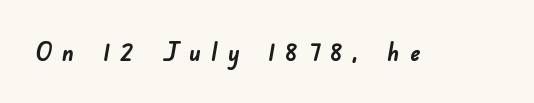
The image shows 25 px bold type; set unusually wide letter spacing (+0.4 em), not underlined.
